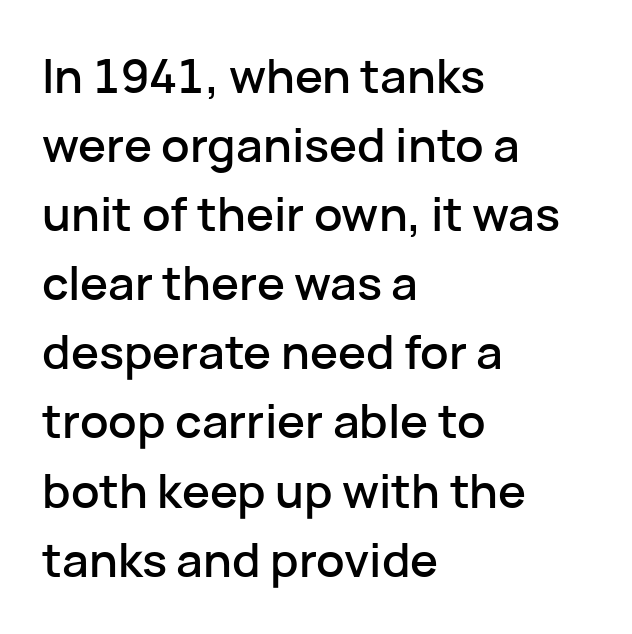
The image shows 47 px sans-serif type, upright; set left-aligned, normal line spacing (1.47x), normal letter spacing, not underlined; low stroke contrast and a medium x-height.
